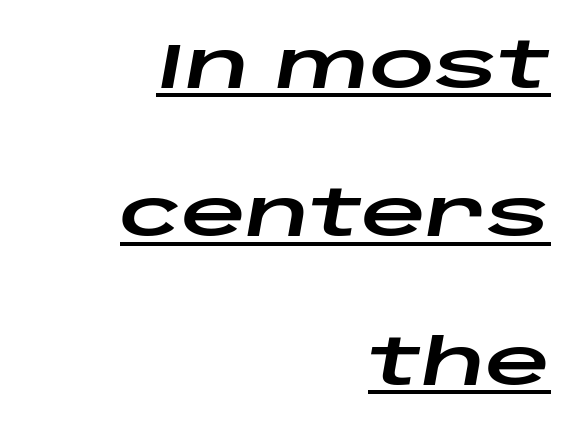
The image shows 64 px wide type, italic (leaning right); set right-aligned, loose line spacing (2.32x), normal letter spacing, underlined; low stroke contrast and a large x-height.
